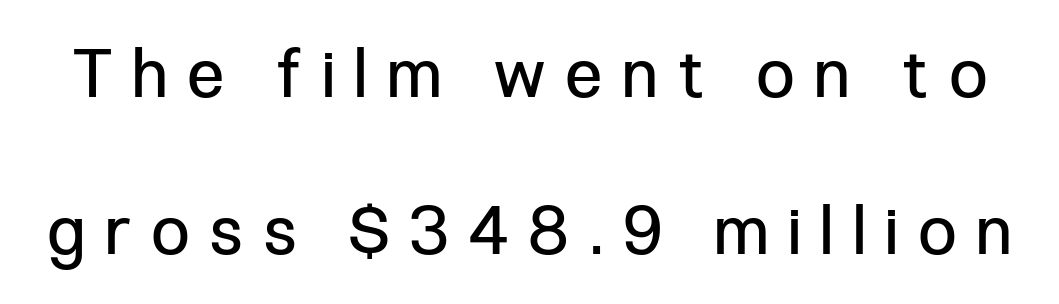
{"serif": "no", "italic": "no", "bold": "no", "weight": "regular", "width": "condensed", "stroke_contrast": "low", "x_height": "medium", "monospaced": "no", "underline": "no", "line_spacing": "loose", "line_spacing_ratio": 2.34, "letter_spacing": "wide", "letter_spacing_em": 0.32, "glyph_px": 67}
